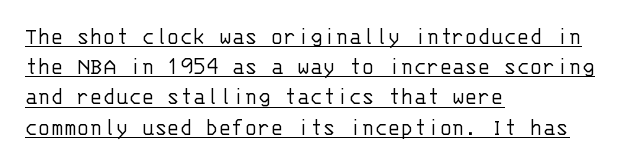
{"italic": "no", "bold": "no", "underline": "yes", "align": "left", "line_spacing": "normal", "line_spacing_ratio": 1.26, "letter_spacing": "normal", "letter_spacing_em": 0.0, "glyph_px": 24}
